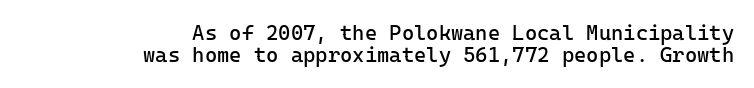
Q: Is the text bold? A: No.
Q: Is the text italic (slanted)? A: No, it is upright.
Q: Is the text underlined? A: No.
Q: How is the paragraph aligned? A: Right-aligned.
Q: Is the spacing between letters normal or unusually wide? A: Normal.
Q: Is the spacing between lines tight, normal or loose? A: Tight.
